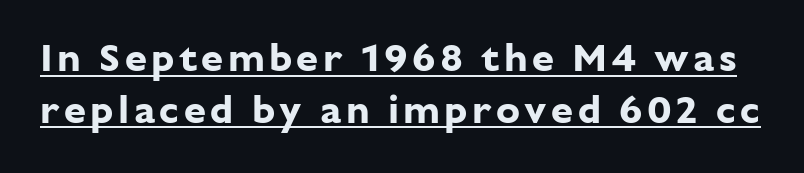
Q: Is the text bold? A: Yes.
Q: Is the text italic (slanted)? A: No, it is upright.
Q: Is the typeface a serif or a sans-serif typeface? A: Sans-serif.
Q: Is the text underlined? A: Yes.
Q: Is the spacing between lines tight, normal or loose? A: Normal.
Q: Width (condensed, normal, or wide)? A: Normal.
Q: Stroke contrast? A: Low.
Q: x-height? A: Medium.
Q: Monospaced? A: No.
